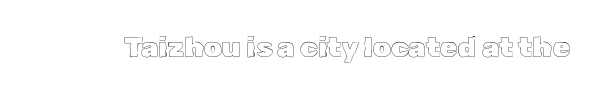
Q: Is the text italic (slanted)? A: No, it is upright.
Q: Is the text underlined? A: No.
Q: Is the spacing between letters normal or unusually wide? A: Normal.
Q: Width (condensed, normal, or wide)? A: Normal.
Q: x-height? A: Medium.
Q: Monospaced? A: No.
